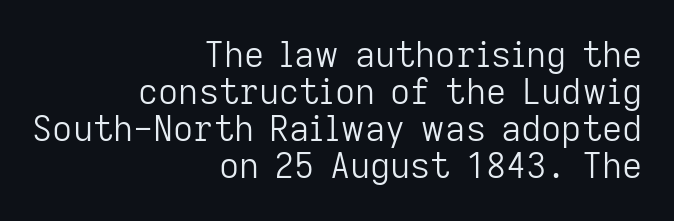
{"serif": "no", "italic": "no", "bold": "no", "weight": "light", "width": "normal", "stroke_contrast": "low", "x_height": "medium", "monospaced": "no", "underline": "no", "align": "right", "line_spacing": "tight", "line_spacing_ratio": 1.06, "letter_spacing": "normal", "letter_spacing_em": 0.0, "glyph_px": 35}
